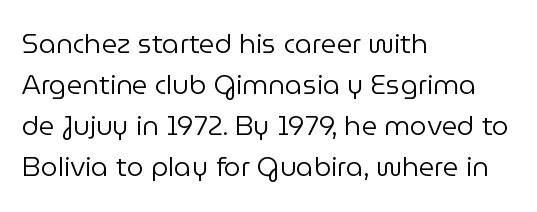
Q: Is the text bold? A: No.
Q: Is the text italic (slanted)? A: No, it is upright.
Q: Is the text underlined? A: No.
Q: How is the paragraph aligned? A: Left-aligned.
Q: Is the spacing between letters normal or unusually wide? A: Normal.
Q: Is the spacing between lines tight, normal or loose? A: Normal.
